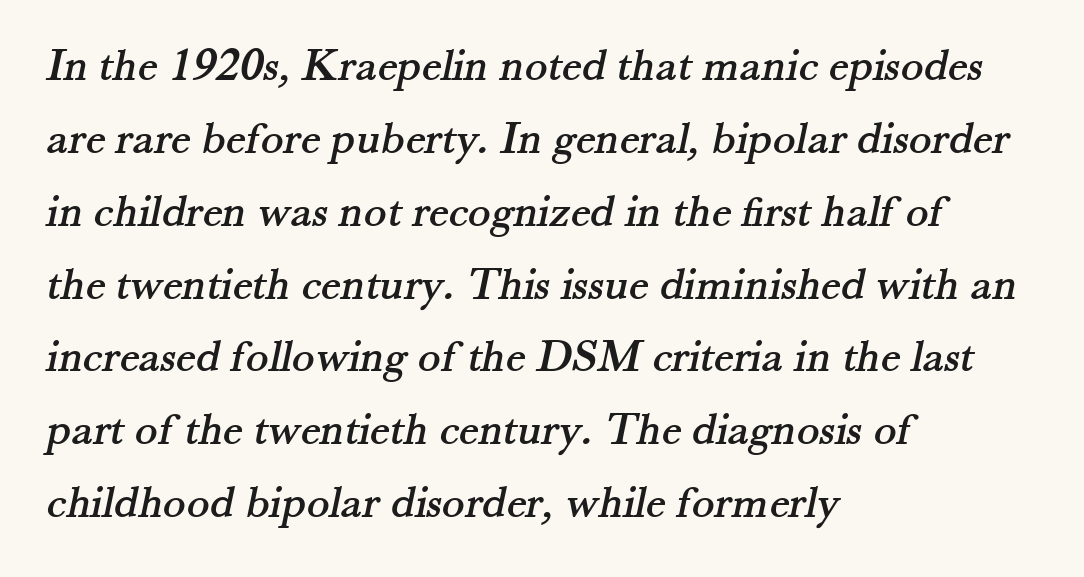
The image shows 47 px serif type; set left-aligned, normal line spacing (1.55x), normal letter spacing, not underlined; medium stroke contrast and a small x-height.
